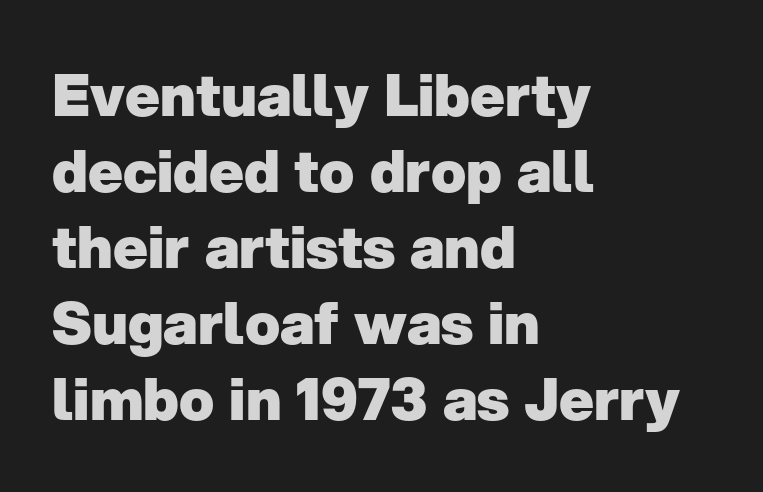
The image shows 58 px heavy sans-serif type, upright; set left-aligned, normal line spacing (1.31x), normal letter spacing, not underlined; low stroke contrast and a medium x-height.
